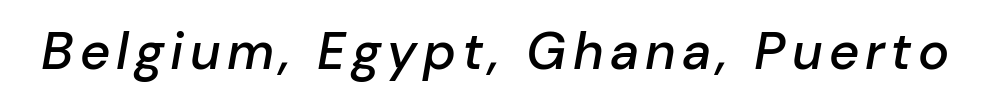
{"italic": "yes", "lean": "right", "slant_degrees": 10, "bold": "semi", "weight": "semibold", "width": "normal", "stroke_contrast": "low", "x_height": "medium", "monospaced": "no", "underline": "no", "glyph_px": 52}
